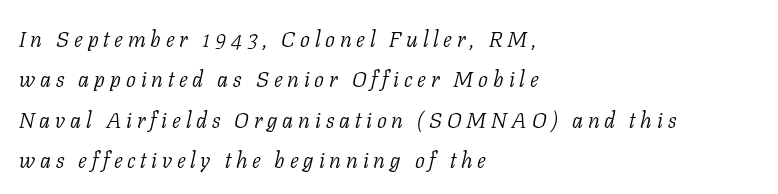
The image shows 22 px text type, italic (leaning right); set left-aligned, line spacing 1.83x, unusually wide letter spacing (+0.22 em), not underlined.
